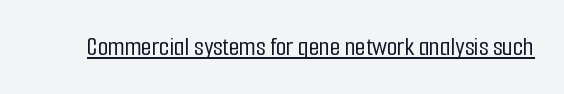
Q: Is the text italic (slanted)? A: No, it is upright.
Q: Is the text underlined? A: Yes.
Q: Is the spacing between letters normal or unusually wide? A: Normal.
